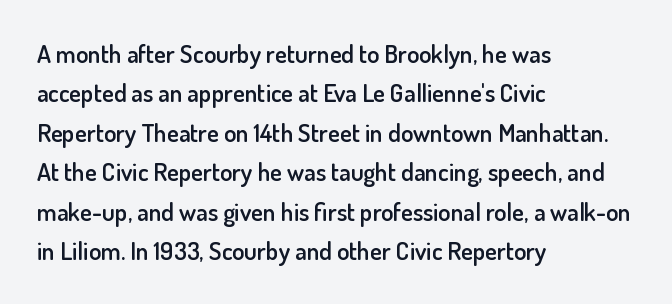
{"italic": "no", "bold": "semi", "underline": "no", "align": "left", "line_spacing": "normal", "line_spacing_ratio": 1.58, "letter_spacing": "normal", "letter_spacing_em": 0.0, "glyph_px": 25}
